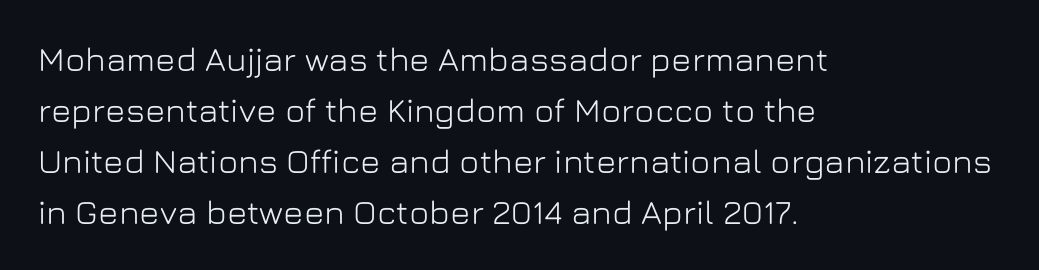
Q: Is the text italic (slanted)? A: No, it is upright.
Q: Is the typeface a serif or a sans-serif typeface? A: Sans-serif.
Q: Is the text underlined? A: No.
Q: How is the paragraph aligned? A: Left-aligned.
Q: Is the spacing between letters normal or unusually wide? A: Normal.
Q: Is the spacing between lines tight, normal or loose? A: Normal.
Q: Width (condensed, normal, or wide)? A: Normal.
Q: Stroke contrast? A: Low.
Q: x-height? A: Medium.
Q: Monospaced? A: No.
